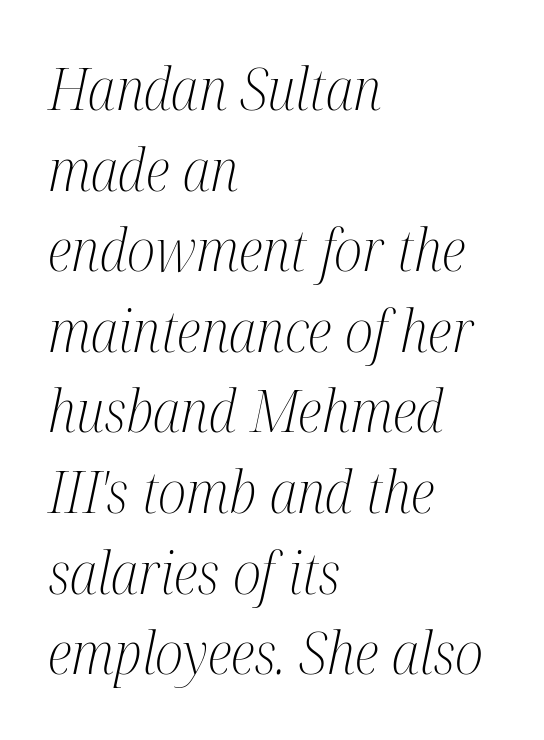
The image shows 58 px light, condensed serif type, italic (leaning right); set left-aligned, normal line spacing (1.39x), normal letter spacing, not underlined; medium stroke contrast and a medium x-height.
